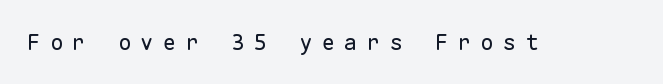
{"italic": "no", "bold": "no", "underline": "no", "letter_spacing": "wide", "letter_spacing_em": 0.43, "glyph_px": 22}
